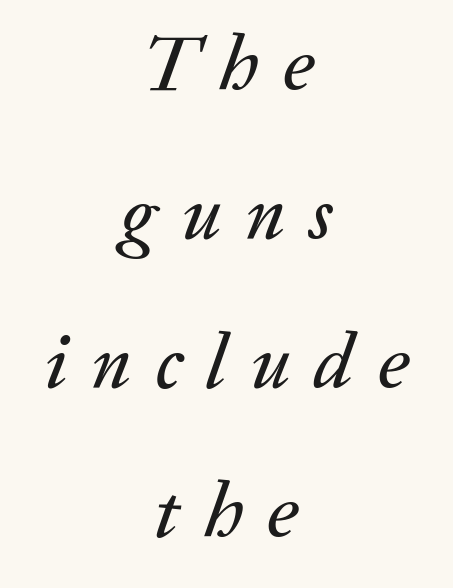
The whole block is typeset with a tilt. The setting favours the middle, as headings and verse often do. The letters advance in unequal steps, a hallmark of proportional type. The zone under the glyphs is completely vacant. Compared with typical body copy, the letter spacing here is much looser.
